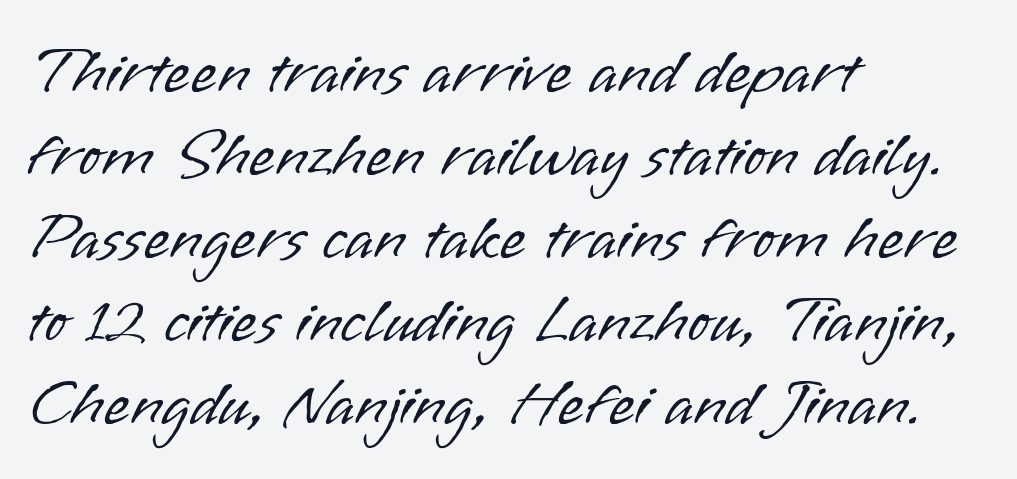
The image shows 67 px light sans-serif type; set left-aligned, line spacing 1.24x, normal letter spacing, not underlined; low stroke contrast and a small x-height.
